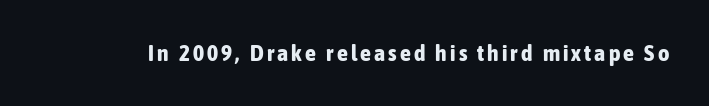
Q: Is the text bold? A: Yes.
Q: Is the text italic (slanted)? A: No, it is upright.
Q: Is the text underlined? A: No.
